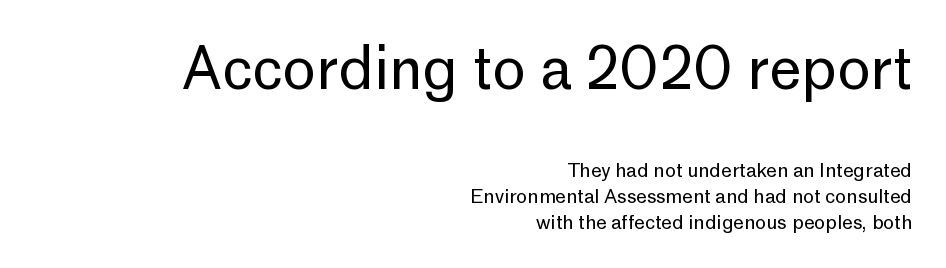
Q: Is the text bold? A: No.
Q: Is the text italic (slanted)? A: No, it is upright.
Q: Is the typeface a serif or a sans-serif typeface? A: Sans-serif.
Q: Is the text underlined? A: No.
Q: How is the paragraph aligned? A: Right-aligned.
Q: Is the spacing between letters normal or unusually wide? A: Normal.
Q: Is the spacing between lines tight, normal or loose? A: Normal.
Q: Which block of text is set in a larger size, the first (top) or the second (bottom)? A: The first (top) one.
Q: Width (condensed, normal, or wide)? A: Normal.
Q: Stroke contrast? A: Low.
Q: x-height? A: Medium.
Q: Monospaced? A: No.
